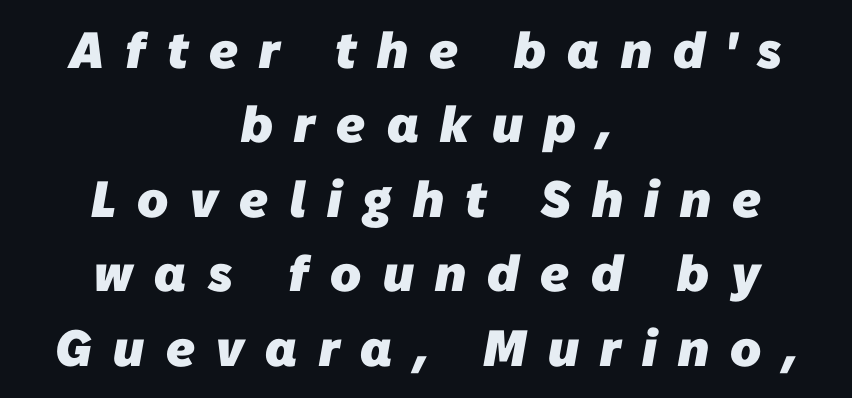
{"serif": "no", "bold": "yes", "weight": "heavy", "width": "normal", "stroke_contrast": "low", "x_height": "medium", "monospaced": "no", "underline": "no", "align": "center", "line_spacing": "normal", "line_spacing_ratio": 1.46, "letter_spacing": "wide", "letter_spacing_em": 0.42, "glyph_px": 51}
